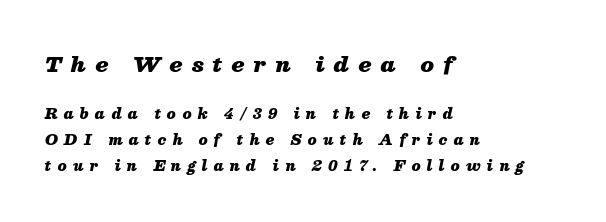
Q: Is the text bold? A: Yes.
Q: Is the text italic (slanted)? A: Yes, it leans right by about 13 degrees.
Q: Is the text underlined? A: No.
Q: How is the paragraph aligned? A: Left-aligned.
Q: Is the spacing between letters normal or unusually wide? A: Unusually wide.
Q: Which block of text is set in a larger size, the first (top) or the second (bottom)? A: The first (top) one.
